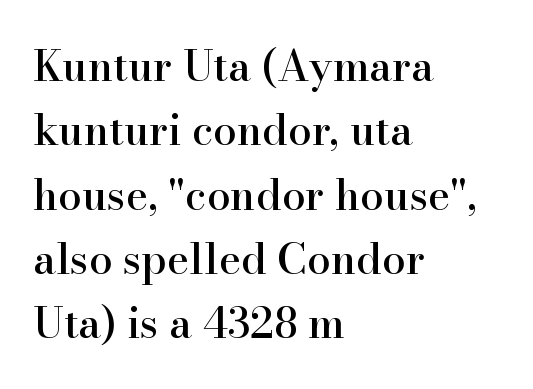
{"serif": "yes", "italic": "no", "width": "normal", "stroke_contrast": "high", "x_height": "small", "monospaced": "no", "underline": "no", "align": "left", "line_spacing": "normal", "line_spacing_ratio": 1.53, "letter_spacing": "normal", "letter_spacing_em": 0.0, "glyph_px": 42}
